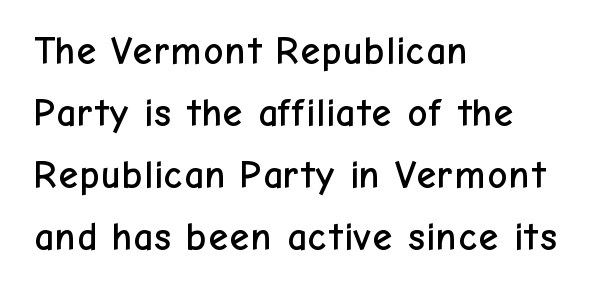
Q: Is the text italic (slanted)? A: No, it is upright.
Q: Is the typeface a serif or a sans-serif typeface? A: Sans-serif.
Q: Is the text underlined? A: No.
Q: How is the paragraph aligned? A: Left-aligned.
Q: Is the spacing between letters normal or unusually wide? A: Normal.
Q: Is the spacing between lines tight, normal or loose? A: Normal.
Q: Width (condensed, normal, or wide)? A: Normal.
Q: Stroke contrast? A: Low.
Q: x-height? A: Medium.
Q: Monospaced? A: No.
